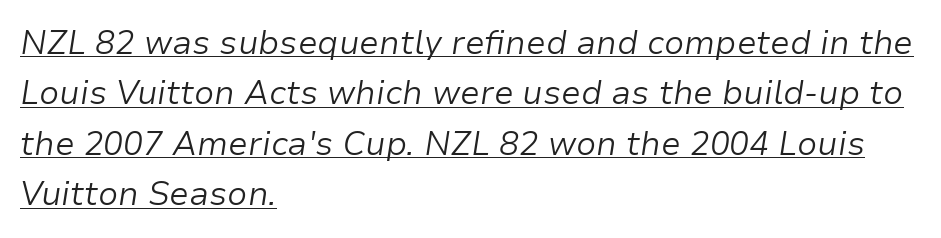
The image shows 33 px light type, italic (leaning right); set left-aligned, normal line spacing (1.53x), normal letter spacing, underlined; low stroke contrast and a medium x-height.
